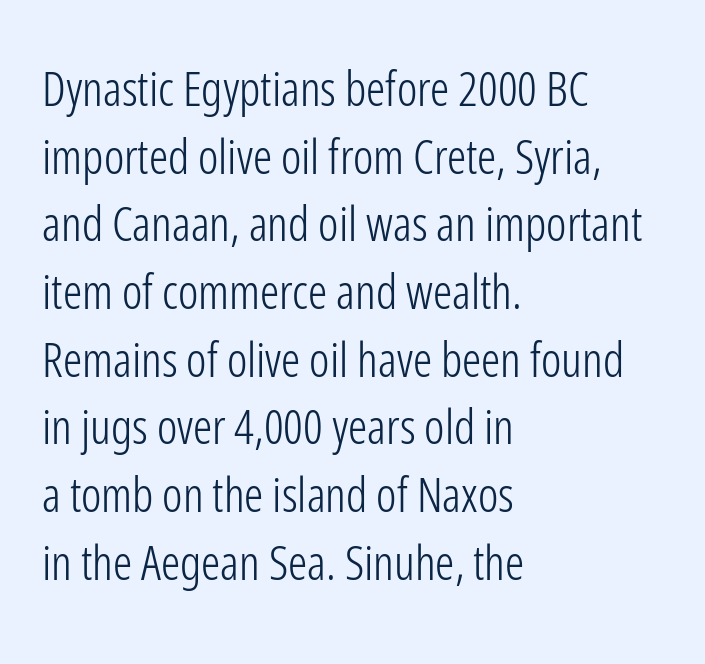
Q: Is the text bold? A: No.
Q: Is the text italic (slanted)? A: No, it is upright.
Q: Is the typeface a serif or a sans-serif typeface? A: Sans-serif.
Q: Is the text underlined? A: No.
Q: How is the paragraph aligned? A: Left-aligned.
Q: Is the spacing between letters normal or unusually wide? A: Normal.
Q: Is the spacing between lines tight, normal or loose? A: Normal.
Q: Width (condensed, normal, or wide)? A: Condensed.
Q: Stroke contrast? A: Low.
Q: x-height? A: Medium.
Q: Monospaced? A: No.
